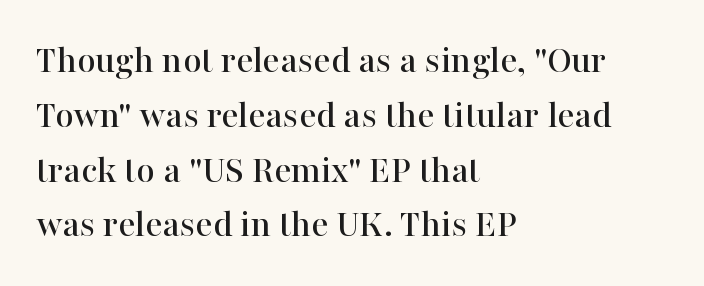
The image shows 40 px serif type, upright; set left-aligned, normal line spacing (1.37x), normal letter spacing, not underlined; high stroke contrast and a medium x-height.
